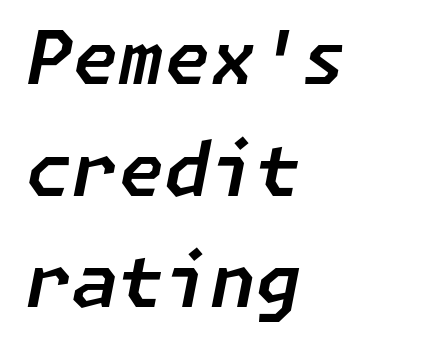
The image shows 74 px text type, italic (leaning right); set left-aligned, normal line spacing (1.51x), normal letter spacing, not underlined; low stroke contrast and a medium x-height.
